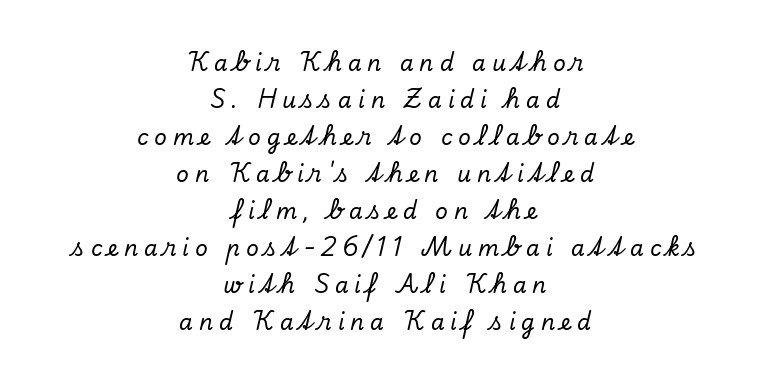
The image shows 22 px text type, italic (leaning right); set centered, normal line spacing (1.68x), unusually wide letter spacing (+0.27 em), not underlined.
